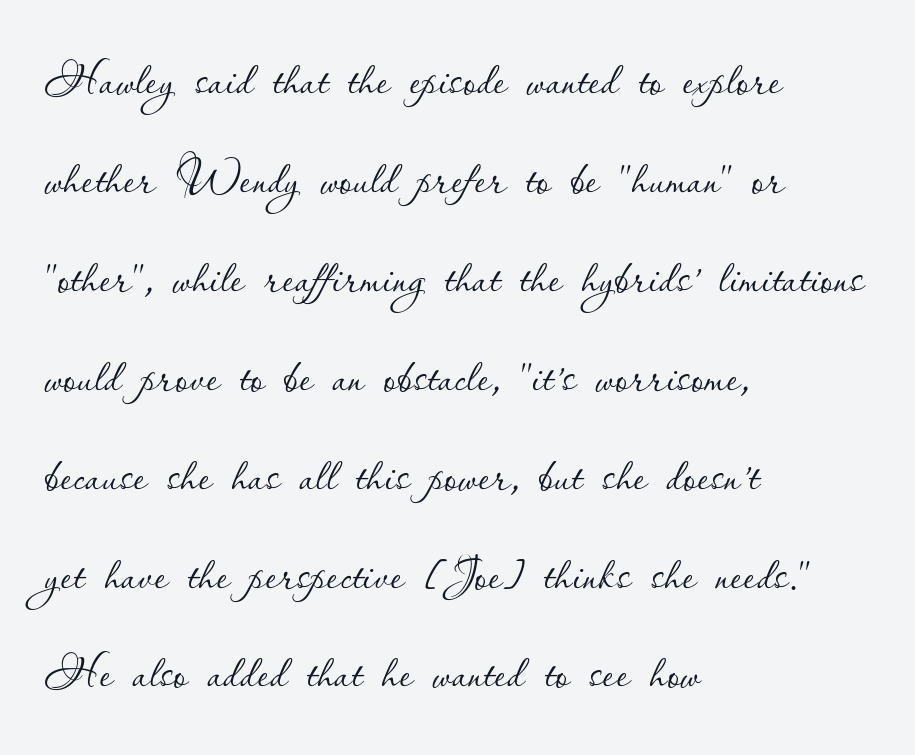
Between one letter and the next there's only the usual sliver of space. The face looks like a standard text weight, possibly lighter. Quick note: underline off. Do the characters align in a grid? No, the font is proportional.
